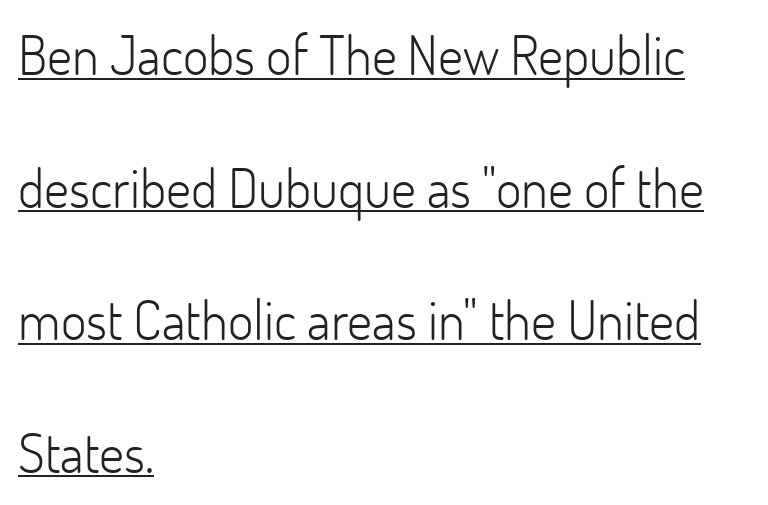
{"serif": "no", "italic": "no", "bold": "no", "weight": "light", "width": "normal", "stroke_contrast": "low", "x_height": "small", "monospaced": "no", "underline": "yes", "align": "left", "line_spacing": "loose", "line_spacing_ratio": 2.41, "letter_spacing": "normal", "letter_spacing_em": 0.0, "glyph_px": 55}
